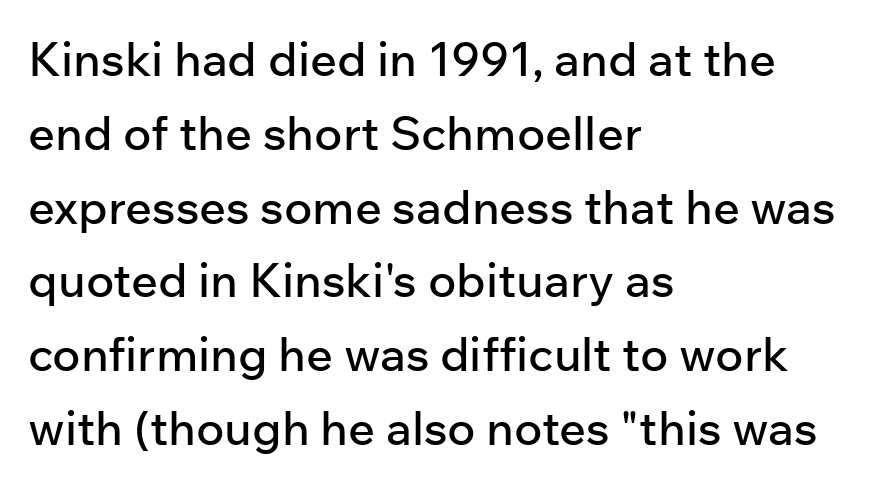
Q: Is the text italic (slanted)? A: No, it is upright.
Q: Is the typeface a serif or a sans-serif typeface? A: Sans-serif.
Q: Is the text underlined? A: No.
Q: How is the paragraph aligned? A: Left-aligned.
Q: Is the spacing between letters normal or unusually wide? A: Normal.
Q: Is the spacing between lines tight, normal or loose? A: Normal.
Q: Width (condensed, normal, or wide)? A: Normal.
Q: Stroke contrast? A: Low.
Q: x-height? A: Medium.
Q: Monospaced? A: No.
